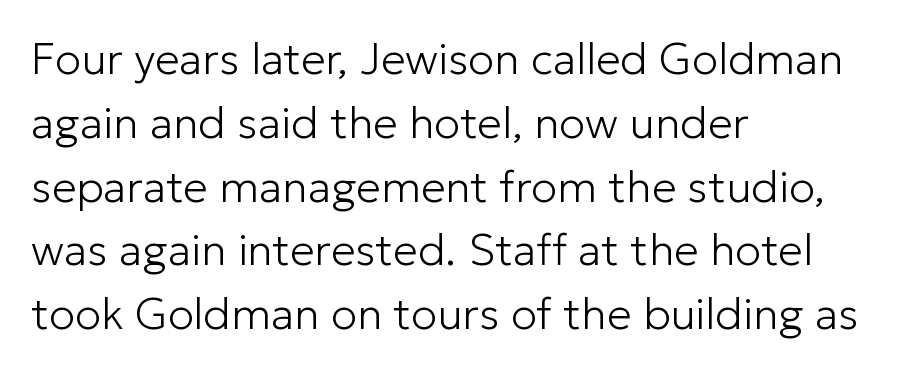
{"serif": "no", "italic": "no", "bold": "no", "weight": "light", "width": "normal", "stroke_contrast": "low", "x_height": "medium", "monospaced": "no", "underline": "no", "align": "left", "line_spacing": "normal", "line_spacing_ratio": 1.45, "letter_spacing": "normal", "letter_spacing_em": 0.0, "glyph_px": 44}
